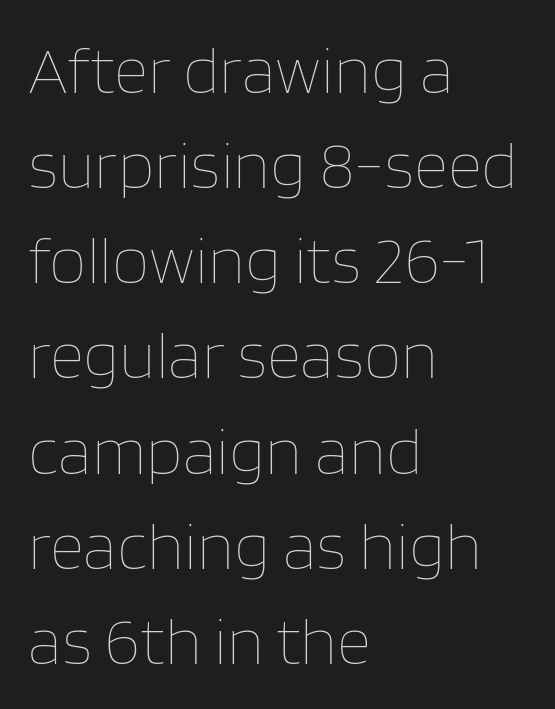
The image shows 67 px thin type, upright; set left-aligned, normal line spacing (1.42x), normal letter spacing, not underlined; low stroke contrast and a large x-height.
